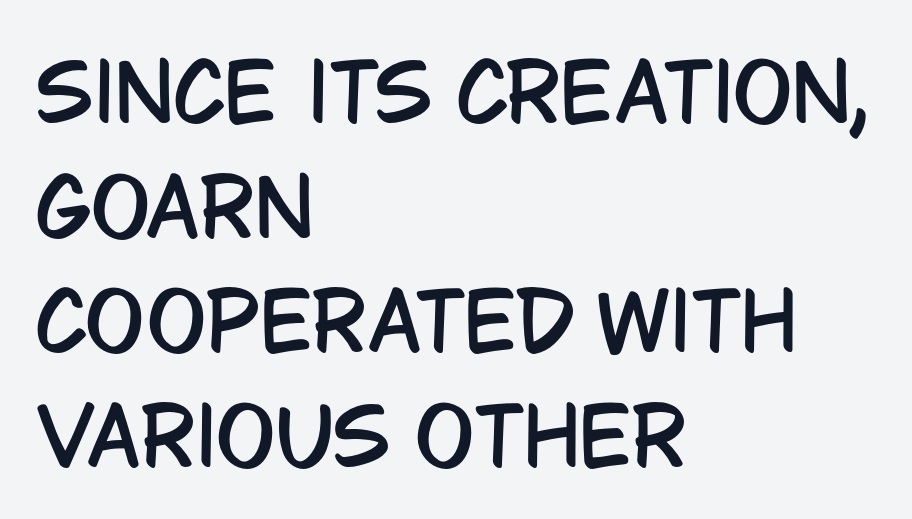
Q: Is the text italic (slanted)? A: No, it is upright.
Q: Is the typeface a serif or a sans-serif typeface? A: Sans-serif.
Q: Is the text underlined? A: No.
Q: How is the paragraph aligned? A: Left-aligned.
Q: Is the spacing between letters normal or unusually wide? A: Normal.
Q: Is the spacing between lines tight, normal or loose? A: Normal.
Q: Width (condensed, normal, or wide)? A: Condensed.
Q: Stroke contrast? A: Low.
Q: x-height? A: Large.
Q: Monospaced? A: No.
